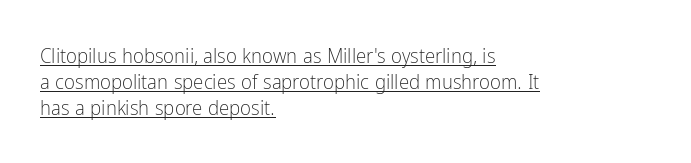
The image shows 21 px text type, upright; set left-aligned, line spacing 1.24x, normal letter spacing, underlined.
